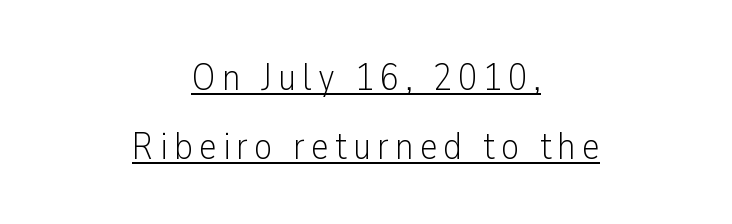
This sample has the flowing, uneven cadence of proportional lettering. I'd call this a sans setting — the letters go barefoot. Each line of the rendering has a horizontal stroke beneath the glyphs. Weight: regular or lighter. Alignment: centered. Every stem runs plumb, perpendicular to the baseline.
